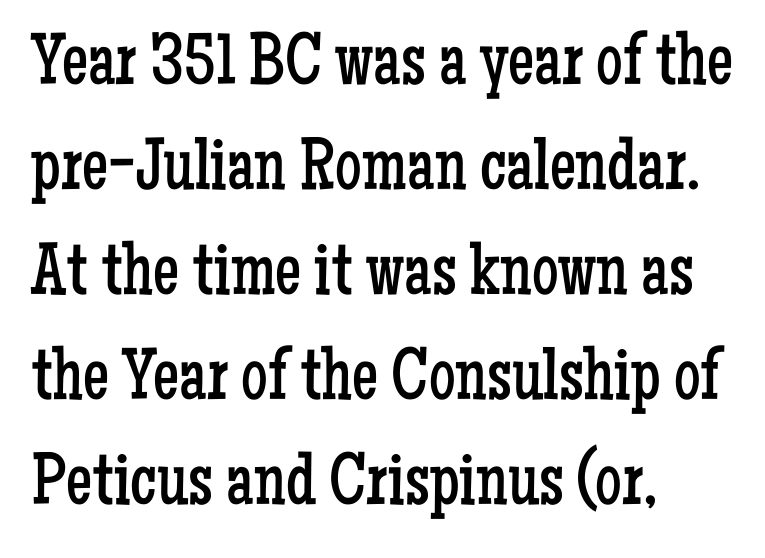
{"serif": "yes", "italic": "no", "bold": "no", "weight": "regular", "width": "condensed", "stroke_contrast": "low", "x_height": "medium", "monospaced": "no", "underline": "no", "align": "left", "line_spacing": "normal", "line_spacing_ratio": 1.42, "letter_spacing": "normal", "letter_spacing_em": 0.0, "glyph_px": 74}
